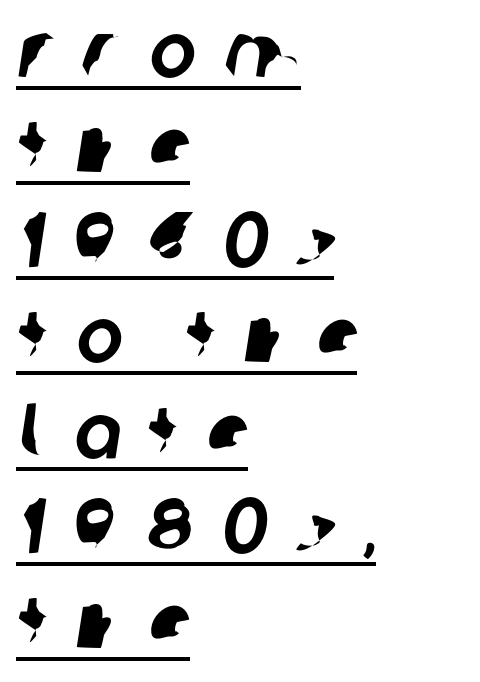
The image shows 78 px sans-serif type; set left-aligned, line spacing 1.22x, unusually wide letter spacing (+0.36 em), underlined; low stroke contrast and a large x-height.
